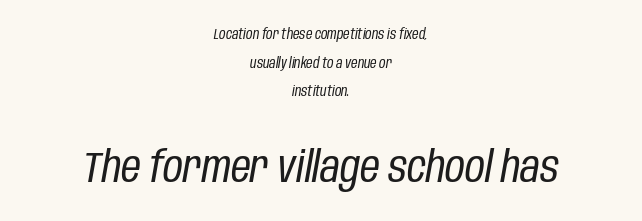
Summary of vertical rhythm: relaxed, with wide interline spacing. A typesetter would call this proportional, since set widths differ per character. The passage shown leans; its letterforms are oblique. Alignment: centered.
